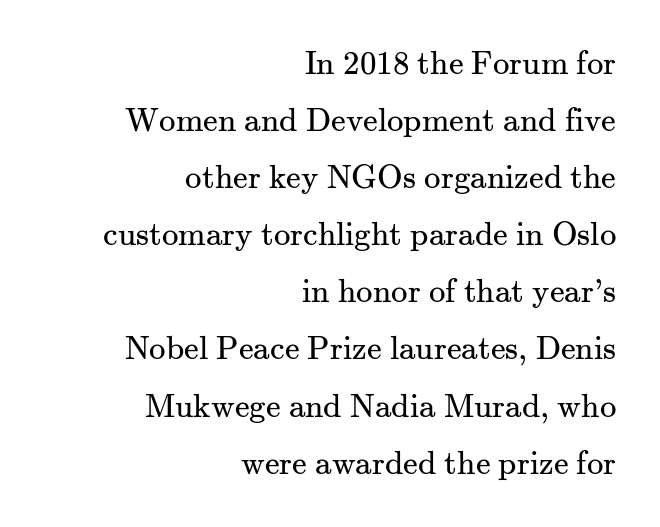
This sample has the flowing, uneven cadence of proportional lettering. Is the type heavy? It reads as light-to-regular instead. You can tell it's not italic because the verticals are truly vertical. The zone under the glyphs is completely vacant.
